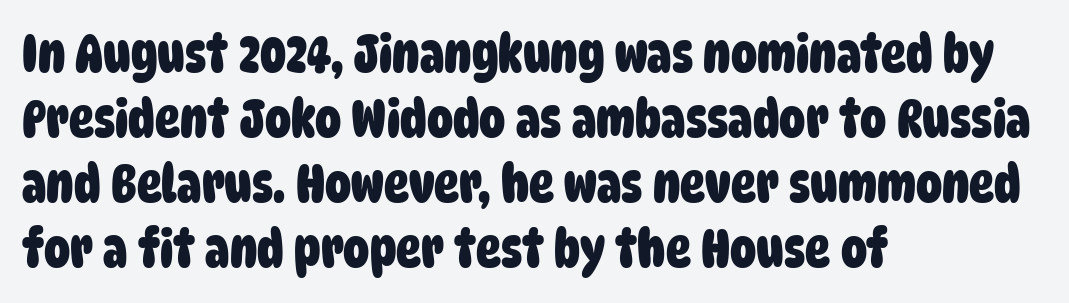
{"serif": "no", "bold": "yes", "weight": "heavy", "width": "condensed", "stroke_contrast": "low", "x_height": "large", "monospaced": "no", "underline": "no", "align": "left", "line_spacing": "normal", "line_spacing_ratio": 1.25, "letter_spacing": "normal", "letter_spacing_em": 0.0, "glyph_px": 52}
